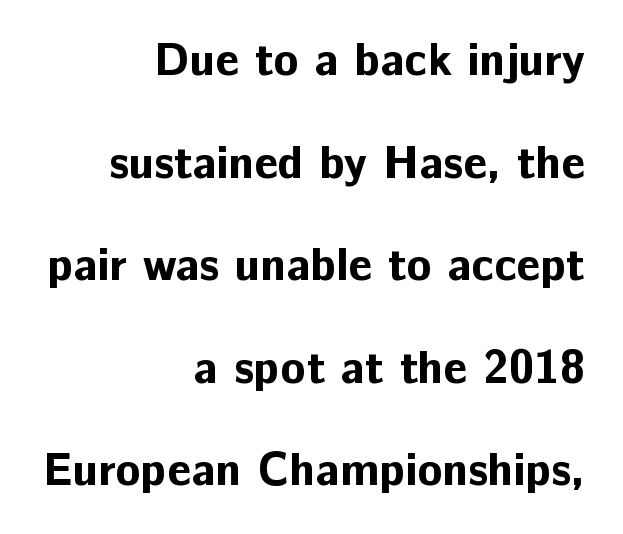
The image shows 46 px bold sans-serif type, upright; set right-aligned, loose line spacing (2.23x), normal letter spacing, not underlined; low stroke contrast and a medium x-height.
